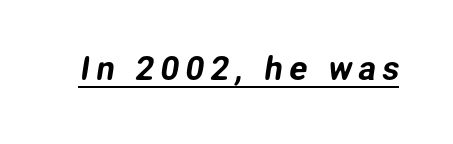
{"serif": "no", "width": "normal", "stroke_contrast": "low", "x_height": "medium", "monospaced": "no", "underline": "yes", "glyph_px": 33}
